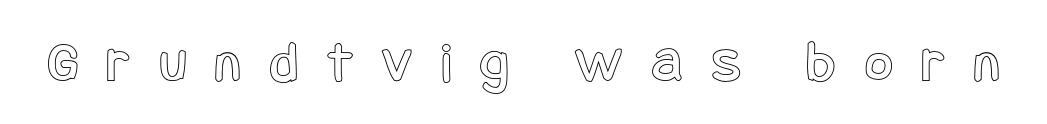
{"italic": "no", "width": "condensed", "x_height": "large", "underline": "no", "letter_spacing": "wide", "letter_spacing_em": 0.5, "glyph_px": 59}
